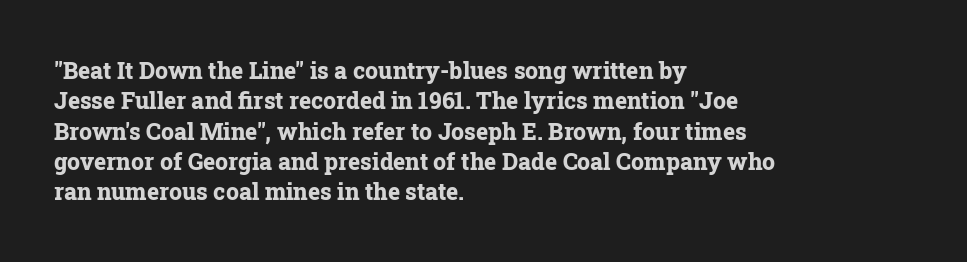
The image shows 23 px bold type, upright; set left-aligned, normal line spacing (1.32x), normal letter spacing, not underlined.
